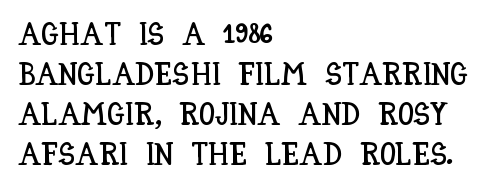
The image shows 32 px condensed type, upright; set left-aligned, normal line spacing (1.25x), normal letter spacing, not underlined; low stroke contrast and a large x-height.
